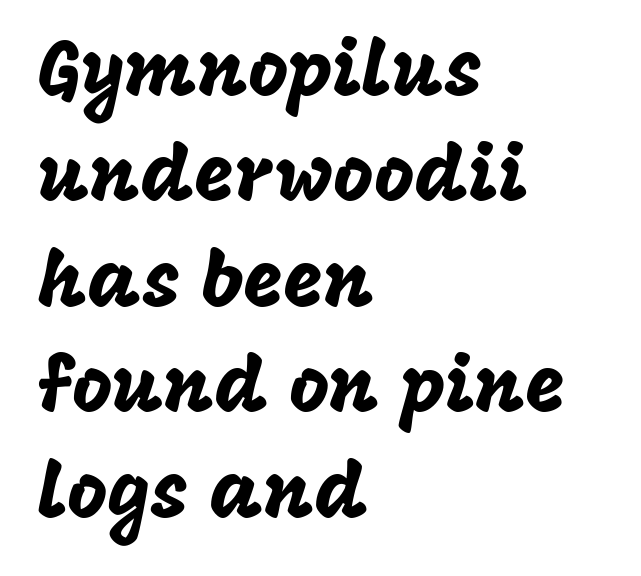
The image shows 77 px sans-serif type; set left-aligned, normal line spacing (1.37x), normal letter spacing, not underlined; low stroke contrast and a large x-height.
